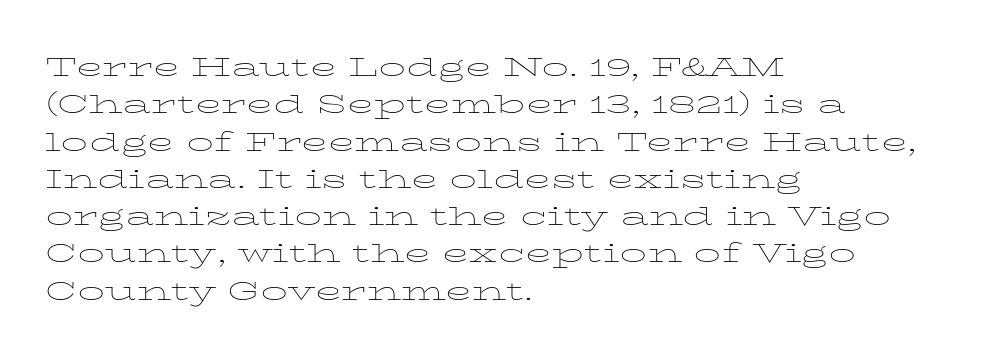
Interline gaps are of average width in this sample. Inter-character spacing is left at the font's built-in metrics. If you drew a line through each stem, it would be perfectly vertical. Words float on clear page, feet unadorned. Each line starts at the same left margin while the right side varies.
